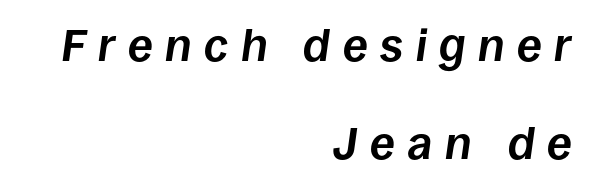
The image shows 45 px bold type, italic (leaning right); set right-aligned, loose line spacing (2.17x), unusually wide letter spacing (+0.28 em), not underlined; low stroke contrast and a large x-height.
